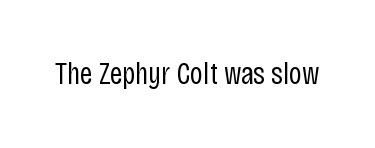
The image shows 31 px regular-weight, condensed sans-serif type, upright; set normal letter spacing, not underlined; low stroke contrast and a large x-height.
